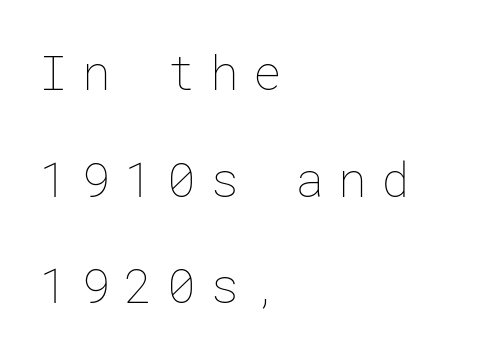
Q: Is the text bold? A: No.
Q: Is the text italic (slanted)? A: No, it is upright.
Q: Is the text underlined? A: No.
Q: How is the paragraph aligned? A: Left-aligned.
Q: Is the spacing between letters normal or unusually wide? A: Unusually wide.
Q: Is the spacing between lines tight, normal or loose? A: Loose.
Q: Width (condensed, normal, or wide)? A: Normal.
Q: Stroke contrast? A: Low.
Q: x-height? A: Medium.
